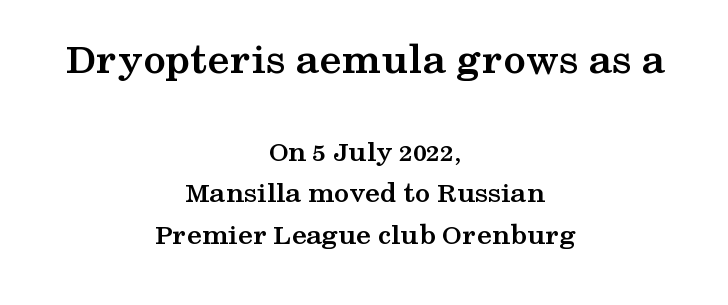
{"serif": "yes", "italic": "no", "bold": "yes", "weight": "semibold", "width": "wide", "stroke_contrast": "medium", "x_height": "medium", "monospaced": "no", "underline": "no", "align": "center", "line_spacing": "normal", "line_spacing_ratio": 1.39, "letter_spacing": "normal", "letter_spacing_em": 0.0, "larger_block": "first", "size_ratio": 1.5, "glyph_px": 45}
